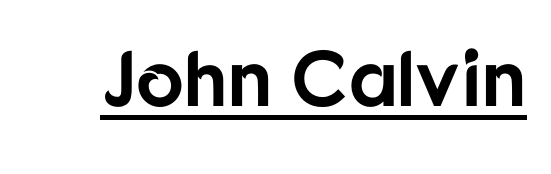
A typesetter would label this face a sans. The lettering stays uniformly vertical, giving the passage a roman look. On the weight axis this lands at bold, roughly 700. The rendered words wear a rule along their underside.
